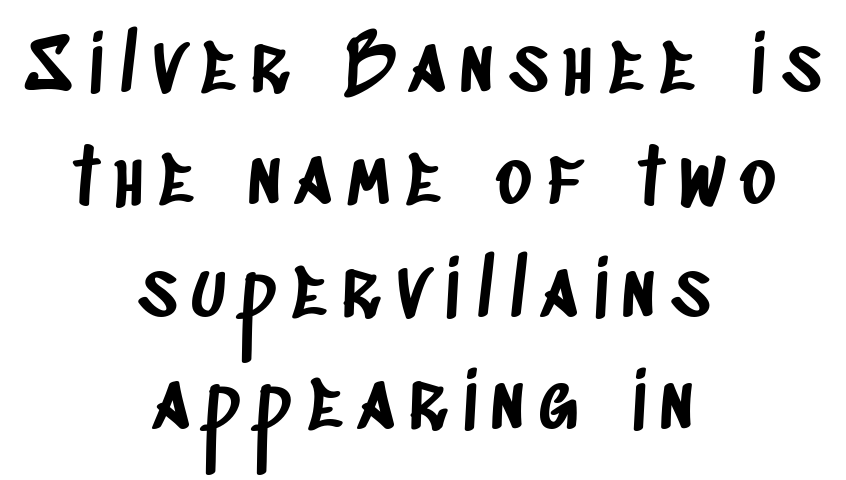
The image shows 77 px condensed sans-serif type; set centered, normal line spacing (1.46x), not underlined; low stroke contrast and a large x-height.
